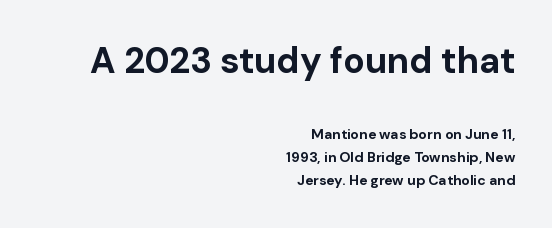
{"serif": "no", "italic": "no", "bold": "yes", "weight": "bold", "width": "normal", "stroke_contrast": "low", "x_height": "medium", "monospaced": "no", "underline": "no", "align": "right", "line_spacing": "normal", "line_spacing_ratio": 1.65, "letter_spacing": "normal", "letter_spacing_em": 0.0, "larger_block": "first", "size_ratio": 2.57, "glyph_px": 36}
